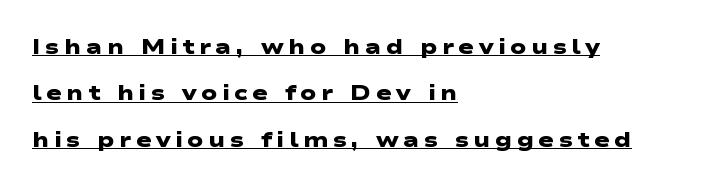
Descenders here cross a horizontal rule under the line. Each glyph is drawn with heavy, bold strokes. Notice the wide empty band between every row — that's loose leading. The letters are spread apart with noticeably loose tracking.
